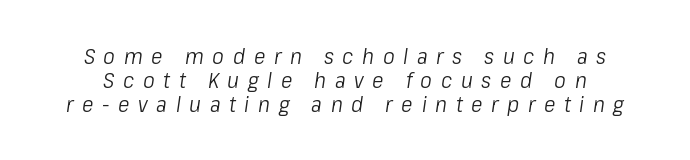
Substantial extra tracking has been applied to these lines. Bold? No — there's no thickening of the strokes. No word sits above an underline. The rendering uses a small line-height, squeezing the rows. Slant detected: the letters are inclined.
